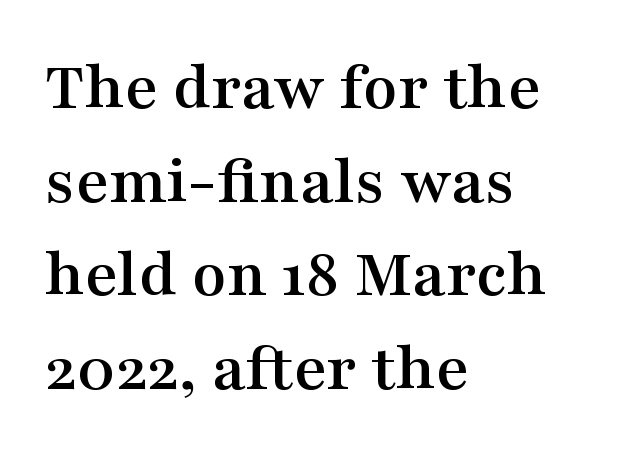
{"serif": "yes", "italic": "no", "width": "wide", "stroke_contrast": "medium", "x_height": "medium", "monospaced": "no", "underline": "no", "align": "left", "line_spacing": "normal", "line_spacing_ratio": 1.32, "letter_spacing": "normal", "letter_spacing_em": 0.0, "glyph_px": 71}
